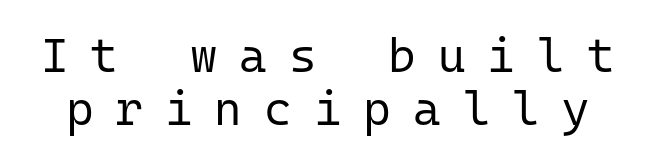
These lines are rendered in a fixed-pitch font. Descenders hang freely into open space. Observe the wide spacing: letters keep a clear distance from each other. Regarding serifs, this sample does without them. Weight class: somewhere from thin through regular. Horizontal bands of white between lines are thin slivers.
